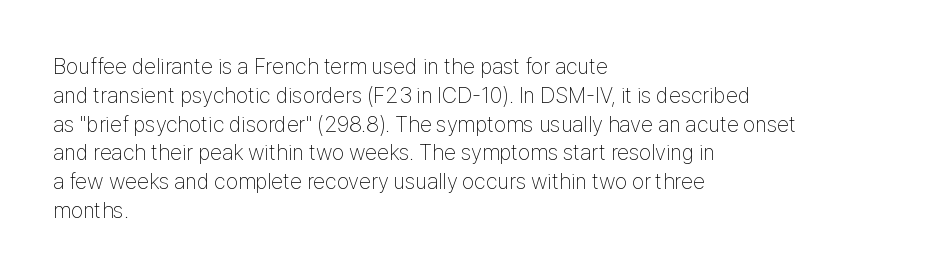
No extra ink here — the face is not bold. The ragged edge is on the right, which tells us the setting is flush left. Decoration check: the copy has no underline. Between one letter and the next there's only the usual sliver of space. No italicization has been applied; the sample stays upright. Successive baselines arrive at the customary interval.
